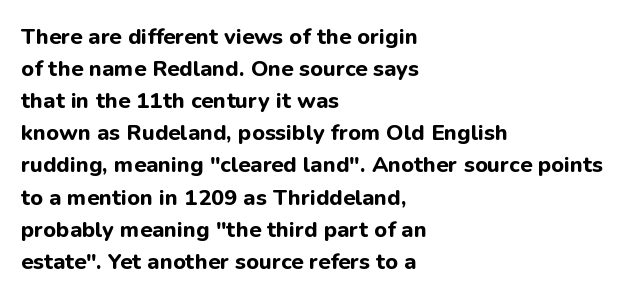
{"italic": "no", "bold": "yes", "underline": "no", "align": "left", "line_spacing": "normal", "line_spacing_ratio": 1.46, "letter_spacing": "normal", "letter_spacing_em": 0.0, "glyph_px": 22}
